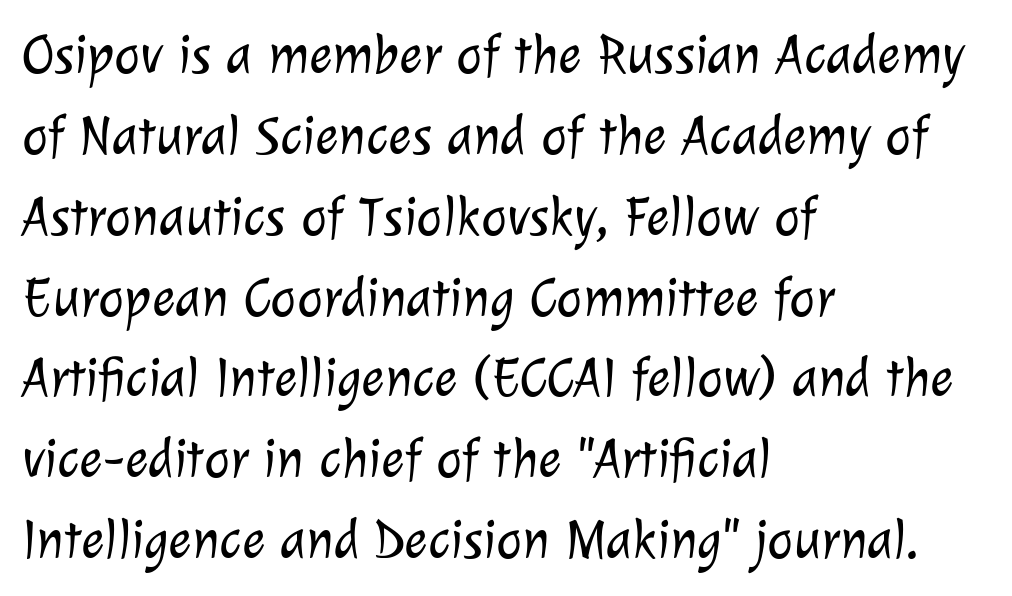
Look at the tracking — it's just the regular setting, nothing added. The letters carry no serifs — their stems end cleanly without finishing strokes. Summary of vertical rhythm: regular, with standard interline spacing. Weight class: somewhere from thin through regular.
